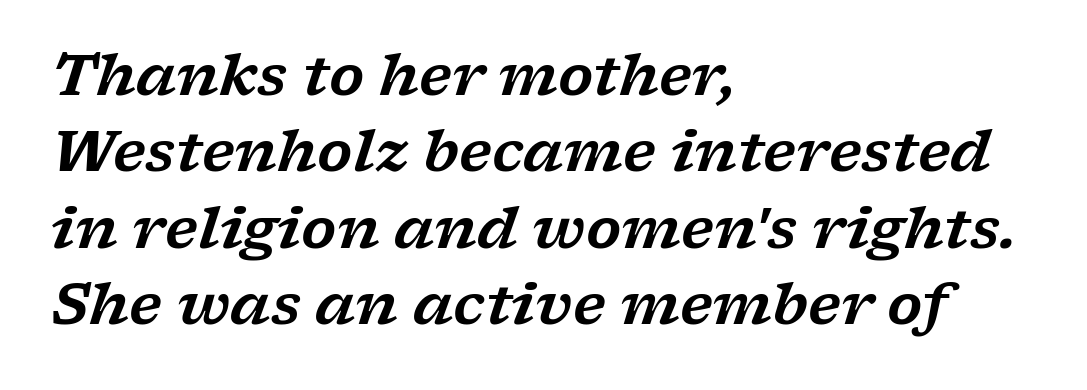
{"serif": "yes", "italic": "yes", "lean": "right", "slant_degrees": 17, "width": "wide", "stroke_contrast": "low", "x_height": "medium", "monospaced": "no", "underline": "no", "align": "left", "line_spacing": "normal", "line_spacing_ratio": 1.34, "letter_spacing": "normal", "letter_spacing_em": 0.0, "glyph_px": 57}
